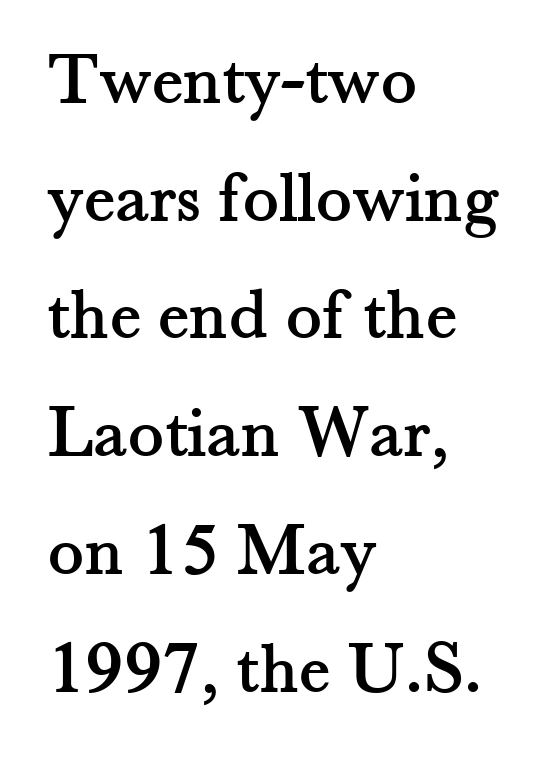
Q: Is the text italic (slanted)? A: No, it is upright.
Q: Is the typeface a serif or a sans-serif typeface? A: Serif.
Q: Is the text underlined? A: No.
Q: How is the paragraph aligned? A: Left-aligned.
Q: Is the spacing between letters normal or unusually wide? A: Normal.
Q: Is the spacing between lines tight, normal or loose? A: Normal.
Q: Width (condensed, normal, or wide)? A: Normal.
Q: Stroke contrast? A: Medium.
Q: x-height? A: Small.
Q: Monospaced? A: No.
